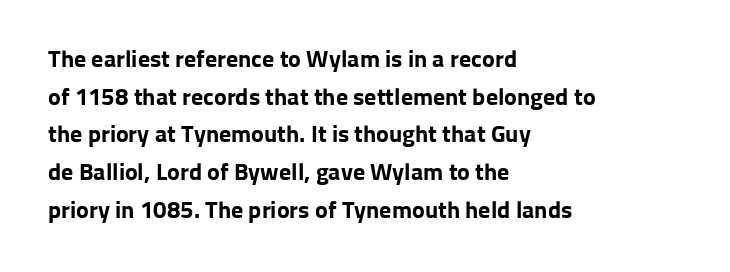
The image shows 24 px bold type, upright; set left-aligned, normal line spacing (1.57x), normal letter spacing, not underlined.
